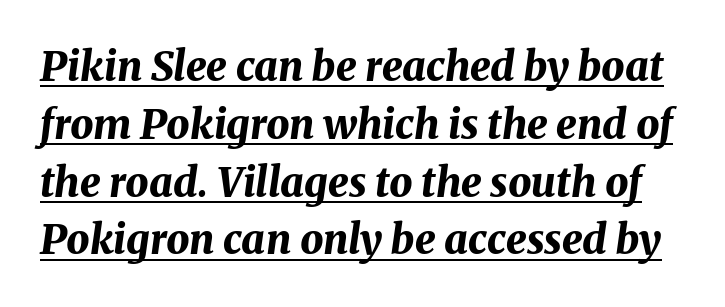
Q: Is the text bold? A: Yes.
Q: Is the text italic (slanted)? A: Yes, it leans right by about 8 degrees.
Q: Is the text underlined? A: Yes.
Q: Is the spacing between letters normal or unusually wide? A: Normal.
Q: Is the spacing between lines tight, normal or loose? A: Normal.
Q: Width (condensed, normal, or wide)? A: Normal.
Q: Stroke contrast? A: Medium.
Q: x-height? A: Medium.
Q: Monospaced? A: No.
